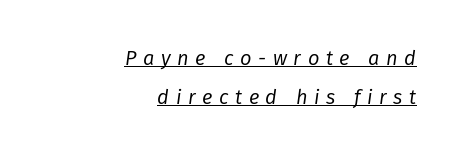
Q: Is the text bold? A: No.
Q: Is the text italic (slanted)? A: Yes, it leans right by about 8 degrees.
Q: Is the text underlined? A: Yes.
Q: How is the paragraph aligned? A: Right-aligned.
Q: Is the spacing between letters normal or unusually wide? A: Unusually wide.
Q: Is the spacing between lines tight, normal or loose? A: Loose.
